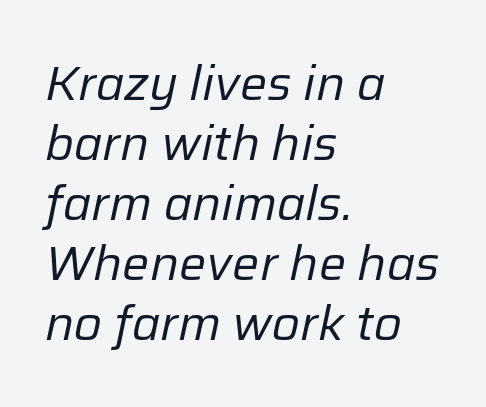
{"italic": "yes", "lean": "right", "slant_degrees": 12, "bold": "no", "weight": "regular", "width": "normal", "stroke_contrast": "low", "x_height": "medium", "monospaced": "no", "underline": "no", "align": "left", "line_spacing": "normal", "line_spacing_ratio": 1.25, "letter_spacing": "normal", "letter_spacing_em": 0.0, "glyph_px": 48}
